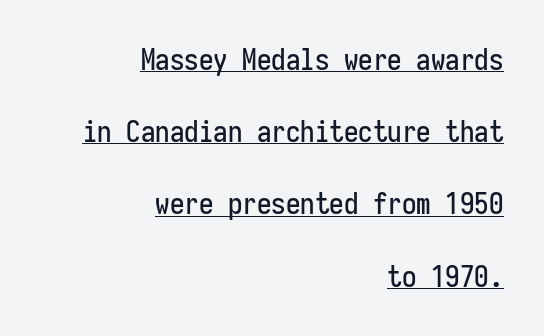
The image shows 29 px condensed sans-serif type, upright, monospaced; set right-aligned, loose line spacing (2.49x), normal letter spacing, underlined; low stroke contrast and a medium x-height.
